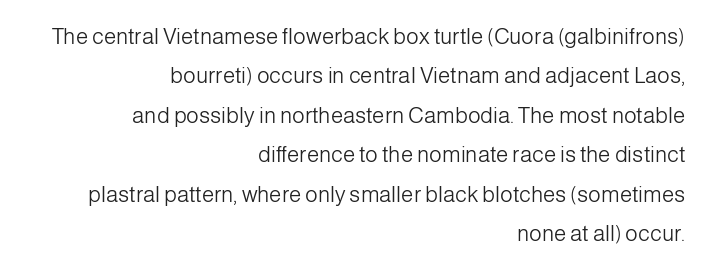
Q: Is the text bold? A: No.
Q: Is the text italic (slanted)? A: No, it is upright.
Q: Is the text underlined? A: No.
Q: How is the paragraph aligned? A: Right-aligned.
Q: Is the spacing between letters normal or unusually wide? A: Normal.
